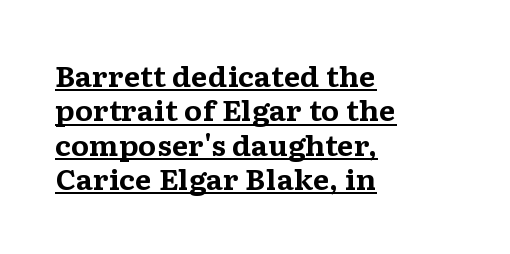
Q: Is the text bold? A: Yes.
Q: Is the text italic (slanted)? A: No, it is upright.
Q: Is the text underlined? A: Yes.
Q: How is the paragraph aligned? A: Left-aligned.
Q: Is the spacing between letters normal or unusually wide? A: Normal.
Q: Is the spacing between lines tight, normal or loose? A: Normal.
